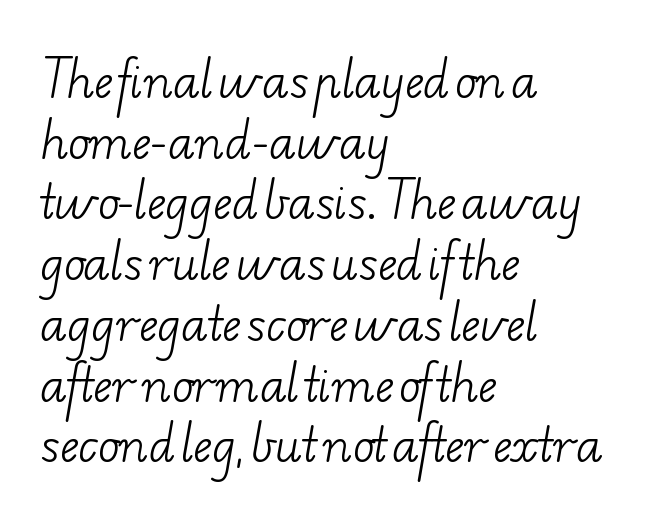
{"serif": "yes", "bold": "no", "weight": "light", "width": "wide", "stroke_contrast": "low", "x_height": "small", "monospaced": "no", "underline": "no", "align": "left", "line_spacing": "normal", "line_spacing_ratio": 1.35, "letter_spacing": "normal", "letter_spacing_em": 0.0, "glyph_px": 45}
